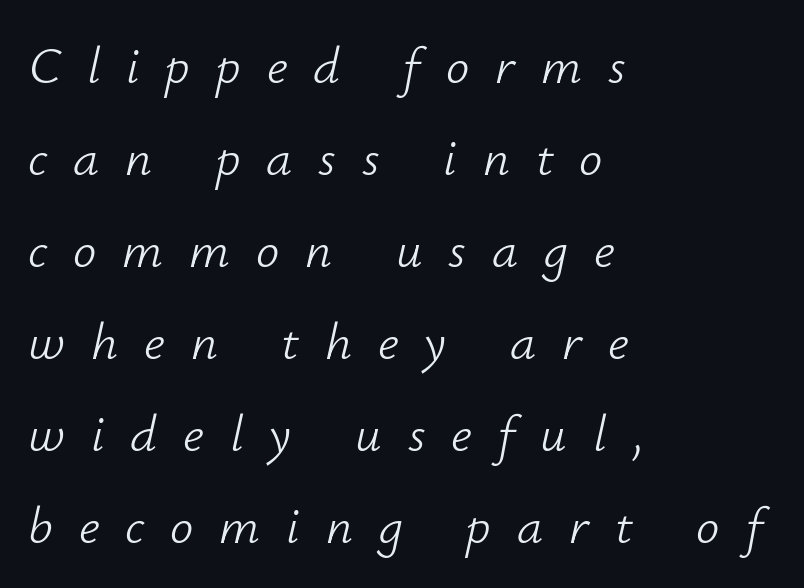
{"italic": "yes", "lean": "right", "slant_degrees": 12, "bold": "no", "weight": "light", "width": "normal", "stroke_contrast": "low", "x_height": "small", "monospaced": "no", "underline": "no", "align": "left", "line_spacing_ratio": 1.77, "letter_spacing": "wide", "letter_spacing_em": 0.5, "glyph_px": 52}
